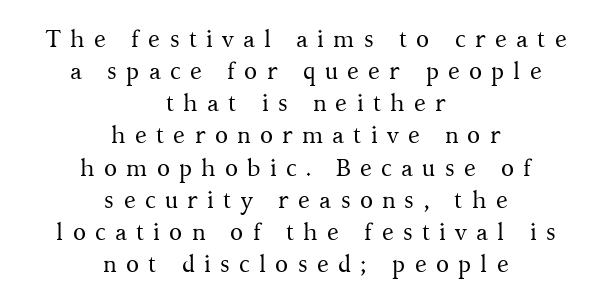
Rule under the text: the space is simply empty. A centered setting, common on invitations and titles, is used for this passage. Leading: standard. It's the straight-up-and-down kind of type.
